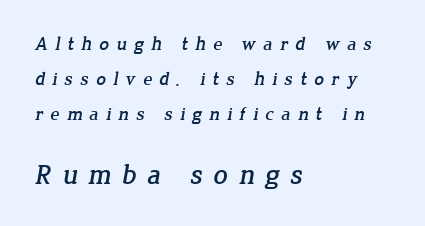
{"serif": "yes", "width": "normal", "stroke_contrast": "low", "x_height": "medium", "monospaced": "no", "underline": "no", "align": "left", "line_spacing_ratio": 1.83, "letter_spacing": "wide", "letter_spacing_em": 0.37, "larger_block": "second", "size_ratio": 1.47, "glyph_px": 28}
